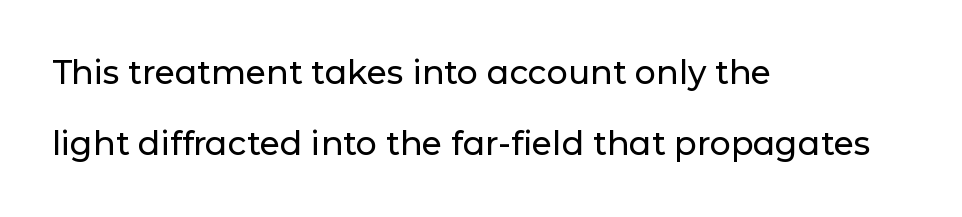
Q: Is the text italic (slanted)? A: No, it is upright.
Q: Is the typeface a serif or a sans-serif typeface? A: Sans-serif.
Q: Is the text underlined? A: No.
Q: How is the paragraph aligned? A: Left-aligned.
Q: Is the spacing between letters normal or unusually wide? A: Normal.
Q: Is the spacing between lines tight, normal or loose? A: Loose.
Q: Width (condensed, normal, or wide)? A: Normal.
Q: Stroke contrast? A: Low.
Q: x-height? A: Medium.
Q: Monospaced? A: No.
